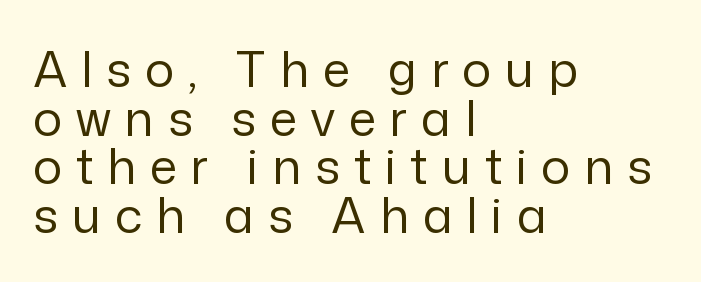
Where is the straight margin? On the left. Compared with typical body copy, the letter spacing here is much looser. Looks like regular typesetting: each glyph gets only the width it needs. Whoever set this chose condensed vertical rhythm over breathing room. These lines are composed in type without serifs. Descenders hang freely into open space.
